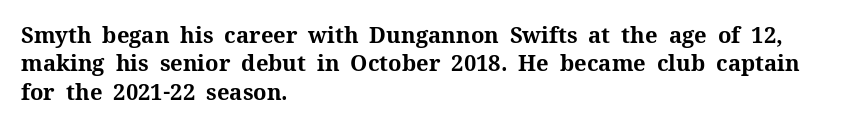
The image shows 22 px bold type, upright; set left-aligned, normal line spacing (1.29x), normal letter spacing, not underlined.
